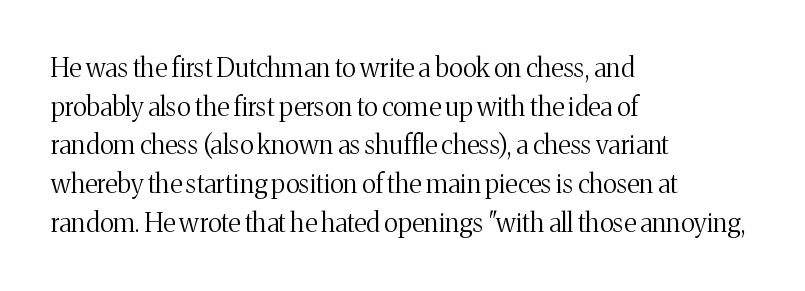
{"italic": "no", "bold": "no", "underline": "no", "align": "left", "line_spacing": "normal", "line_spacing_ratio": 1.49, "letter_spacing": "normal", "letter_spacing_em": 0.0, "glyph_px": 26}
